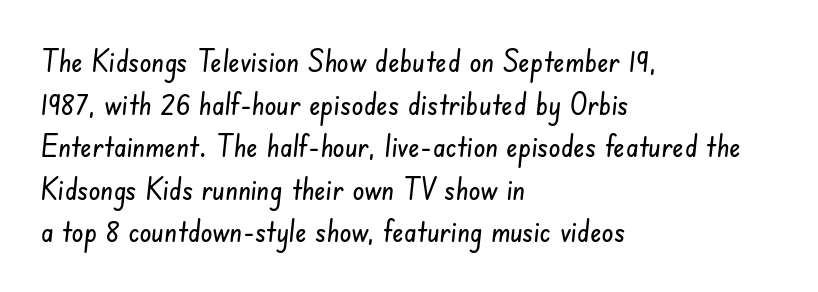
Q: Is the typeface a serif or a sans-serif typeface? A: Sans-serif.
Q: Is the text underlined? A: No.
Q: How is the paragraph aligned? A: Left-aligned.
Q: Is the spacing between letters normal or unusually wide? A: Normal.
Q: Is the spacing between lines tight, normal or loose? A: Normal.
Q: Width (condensed, normal, or wide)? A: Condensed.
Q: Stroke contrast? A: Low.
Q: x-height? A: Small.
Q: Monospaced? A: No.
